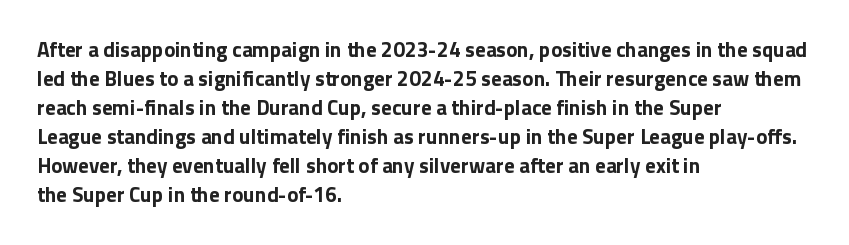
The image shows 21 px bold type, upright; set left-aligned, normal line spacing (1.38x), normal letter spacing, not underlined.
